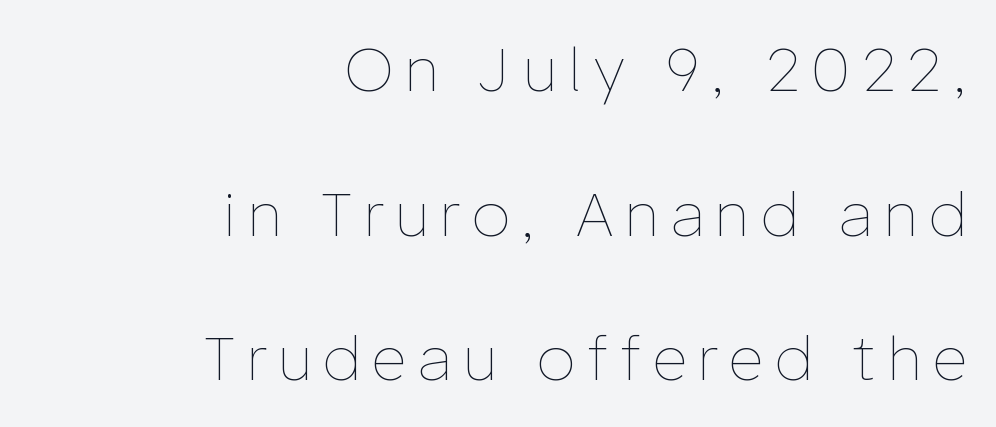
The image shows 61 px thin type, upright; set right-aligned, loose line spacing (2.37x), unusually wide letter spacing (+0.2 em), not underlined; low stroke contrast and a medium x-height.
